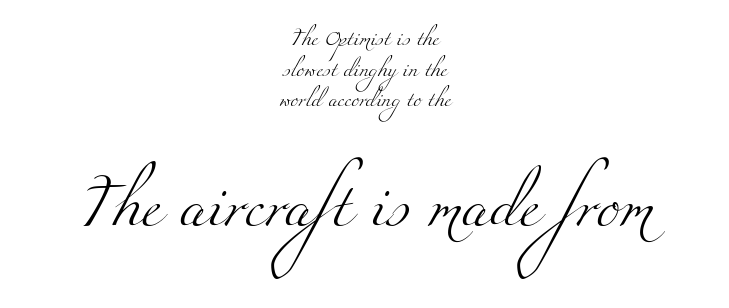
The image shows 45 px light, wide type; set centered, loose line spacing (2.04x), normal letter spacing, not underlined; the second (bottom) block is 3.0x larger; medium stroke contrast and a small x-height.
